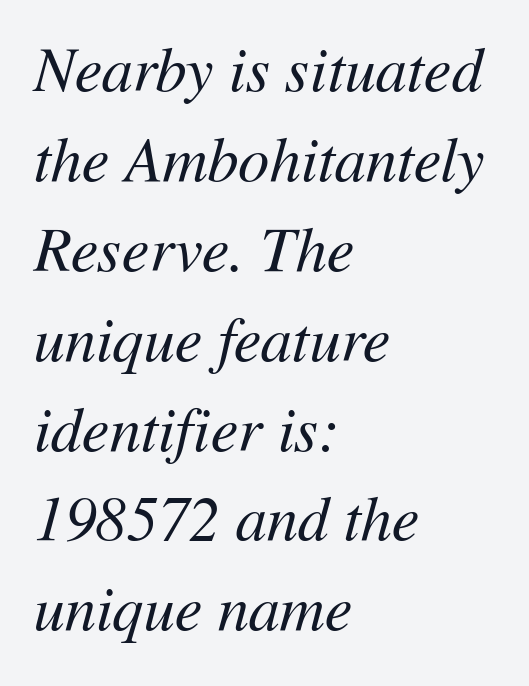
A typesetter would call this leading conventional body-copy spacing. The zone under the glyphs is completely vacant. The axis of the letterforms is tilted away from vertical. This rendering leaves character spacing at its baseline value. The letters advance in unequal steps, a hallmark of proportional type. The font is comparable to plain body text, perhaps lighter.
